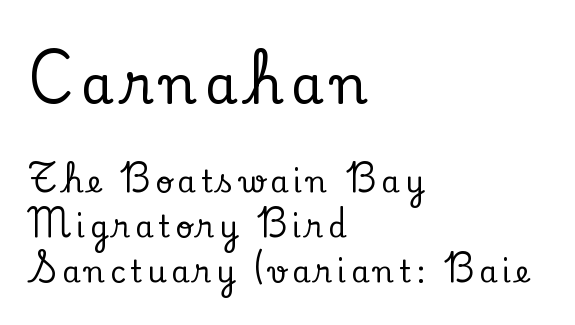
{"serif": "yes", "italic": "no", "width": "normal", "stroke_contrast": "low", "x_height": "small", "monospaced": "no", "underline": "no", "align": "left", "line_spacing": "normal", "line_spacing_ratio": 1.5, "larger_block": "first", "size_ratio": 1.77, "glyph_px": 53}
